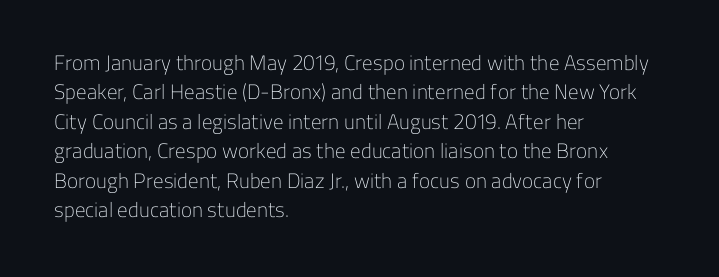
A clean baseline with only descenders dipping below it. If you drew a line through each stem, it would be perfectly vertical. Honestly, the row spacing looks completely unremarkable. Is this a heavy cut? Hardly; it is regular or lighter.
